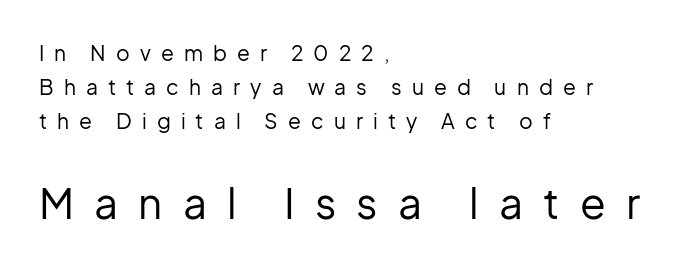
The second block has been scaled up relative to the first. Reading down the block, your eye returns to a fixed left position each line. Ascenders rise straight up at ninety degrees. Nothing heavy about these letters — not bold at all. Think of a printed novel: that variable character pitch is what you see here. The block of text has a typical density, with ordinary space between rows.
